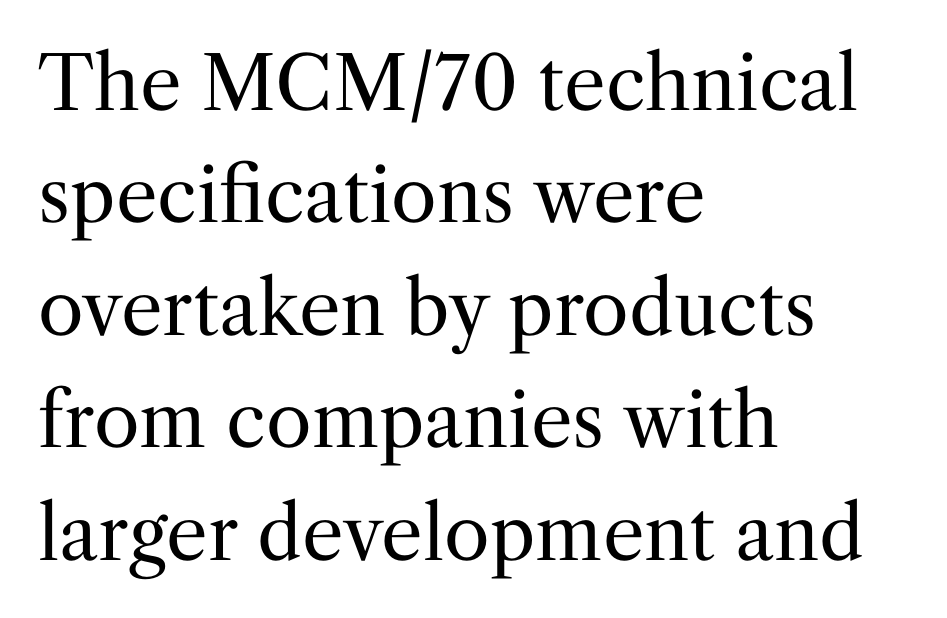
Q: Is the text bold? A: No.
Q: Is the text italic (slanted)? A: No, it is upright.
Q: Is the typeface a serif or a sans-serif typeface? A: Serif.
Q: Is the text underlined? A: No.
Q: How is the paragraph aligned? A: Left-aligned.
Q: Is the spacing between letters normal or unusually wide? A: Normal.
Q: Is the spacing between lines tight, normal or loose? A: Normal.
Q: Width (condensed, normal, or wide)? A: Normal.
Q: Stroke contrast? A: Medium.
Q: x-height? A: Medium.
Q: Monospaced? A: No.
